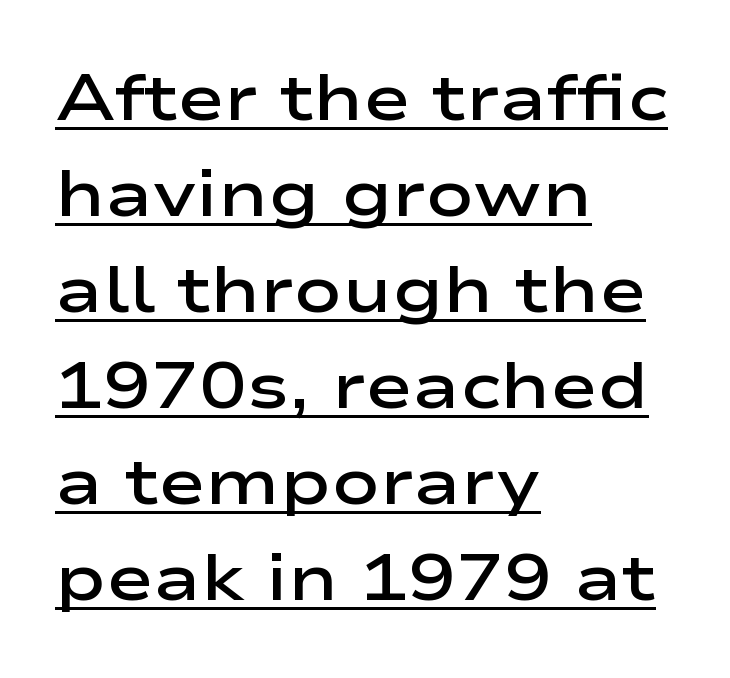
Default kerning and tracking; the words read as compact shapes. Emphasis is given by a line drawn under the lettering. Ordinary non-slanted type is in use. The text block is weighted toward the left margin, trailing off unevenly rightward. What weight is shown? A semibold, between regular and bold. Each new line begins a customary step beneath the previous one.
